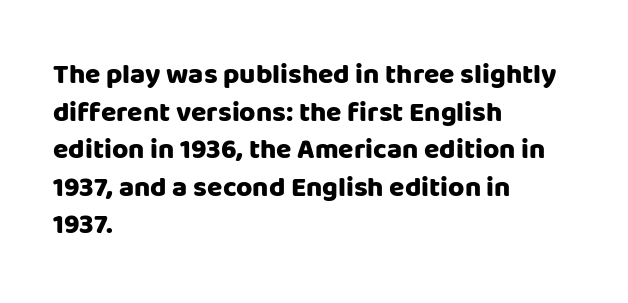
Q: Is the text bold? A: Yes.
Q: Is the text italic (slanted)? A: No, it is upright.
Q: Is the typeface a serif or a sans-serif typeface? A: Sans-serif.
Q: Is the text underlined? A: No.
Q: How is the paragraph aligned? A: Left-aligned.
Q: Is the spacing between letters normal or unusually wide? A: Normal.
Q: Is the spacing between lines tight, normal or loose? A: Normal.
Q: Width (condensed, normal, or wide)? A: Normal.
Q: Stroke contrast? A: Low.
Q: x-height? A: Large.
Q: Monospaced? A: No.
